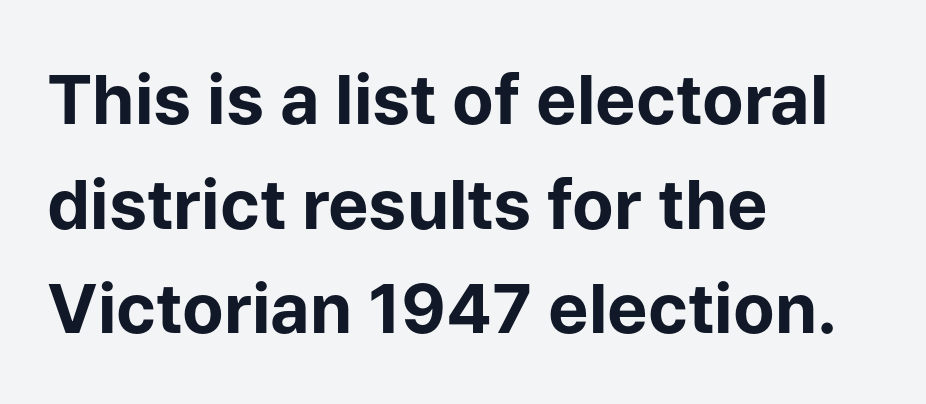
The image shows 68 px bold sans-serif type, upright; set left-aligned, normal line spacing (1.54x), normal letter spacing, not underlined; low stroke contrast and a medium x-height.
